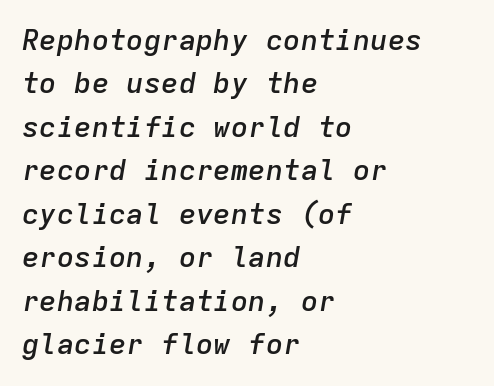
The image shows 29 px semibold type, italic (leaning right), monospaced; set left-aligned, normal line spacing (1.5x), normal letter spacing, not underlined; low stroke contrast and a medium x-height.
